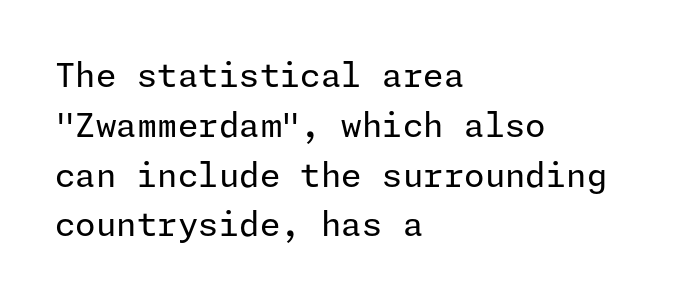
Q: Is the text bold? A: No.
Q: Is the text italic (slanted)? A: No, it is upright.
Q: Is the typeface a serif or a sans-serif typeface? A: Sans-serif.
Q: Is the text underlined? A: No.
Q: How is the paragraph aligned? A: Left-aligned.
Q: Is the spacing between letters normal or unusually wide? A: Normal.
Q: Is the spacing between lines tight, normal or loose? A: Normal.
Q: Width (condensed, normal, or wide)? A: Normal.
Q: Stroke contrast? A: Low.
Q: x-height? A: Medium.
